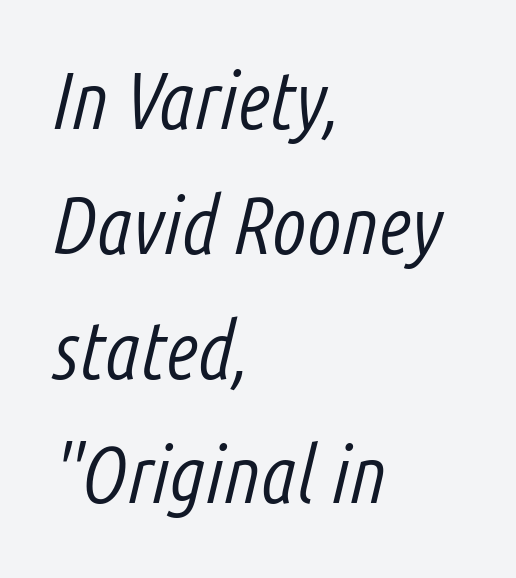
{"italic": "yes", "lean": "right", "slant_degrees": 14, "bold": "no", "weight": "light", "width": "condensed", "stroke_contrast": "low", "x_height": "medium", "monospaced": "no", "underline": "no", "align": "left", "line_spacing": "normal", "line_spacing_ratio": 1.56, "letter_spacing": "normal", "letter_spacing_em": 0.0, "glyph_px": 80}
